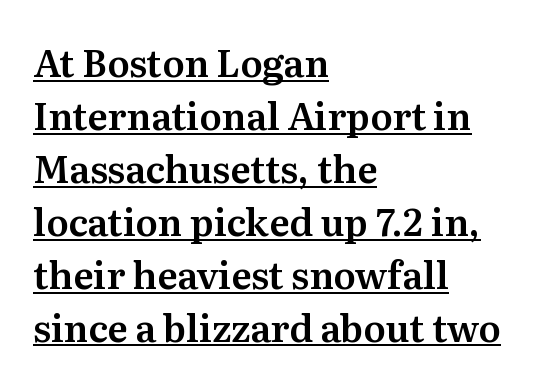
Style check: upright. Students, observe the line beneath the letters — that is underlining. The rendering uses a moderate line-height, typical for paragraphs. These lines keep a tight, regular rhythm from letter to letter. Looks like regular typesetting: each glyph gets only the width it needs.
